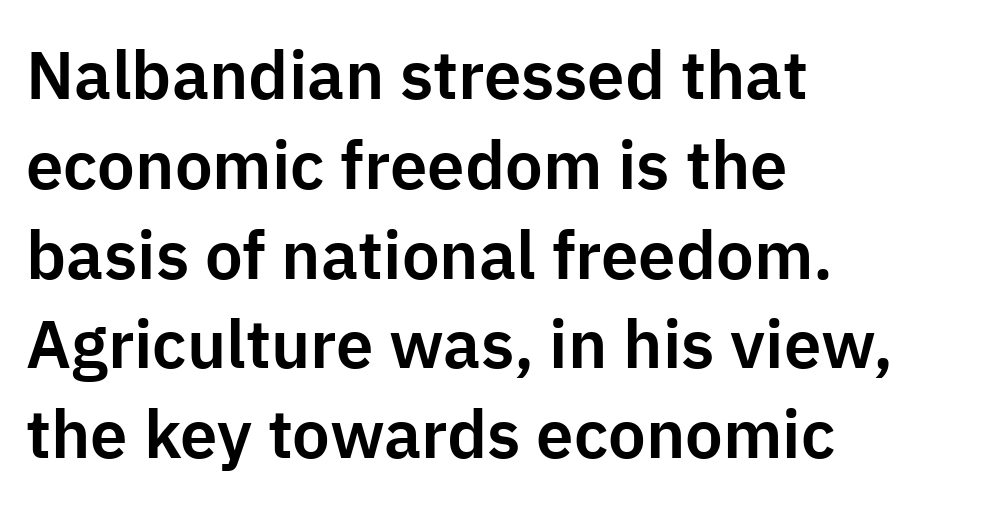
Q: Is the text italic (slanted)? A: No, it is upright.
Q: Is the typeface a serif or a sans-serif typeface? A: Sans-serif.
Q: Is the text underlined? A: No.
Q: How is the paragraph aligned? A: Left-aligned.
Q: Is the spacing between letters normal or unusually wide? A: Normal.
Q: Is the spacing between lines tight, normal or loose? A: Normal.
Q: Width (condensed, normal, or wide)? A: Normal.
Q: Stroke contrast? A: Low.
Q: x-height? A: Medium.
Q: Monospaced? A: No.
